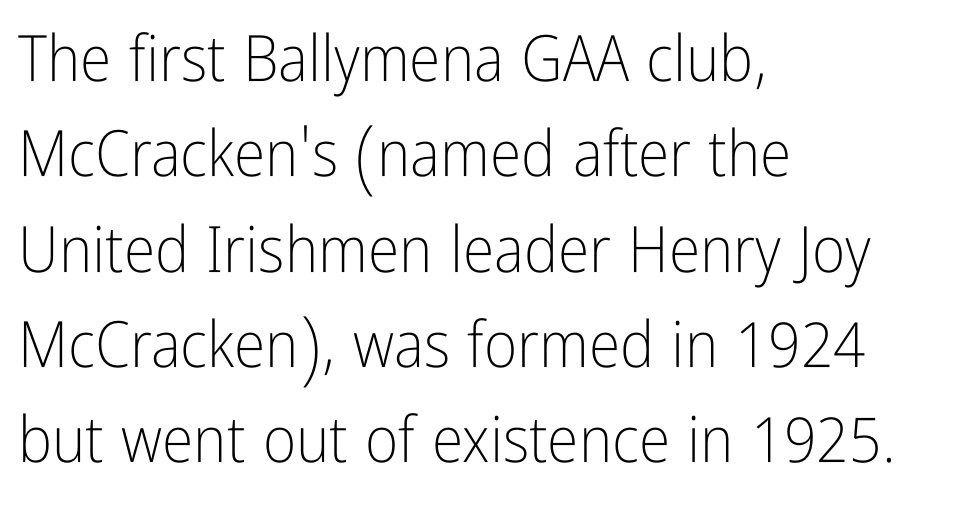
The image shows 64 px light, condensed sans-serif type, upright; set left-aligned, normal line spacing (1.49x), normal letter spacing, not underlined; low stroke contrast and a medium x-height.
